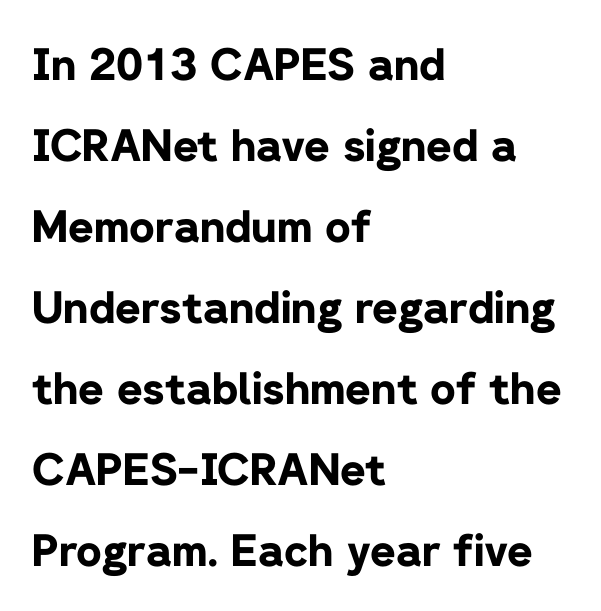
{"serif": "no", "italic": "no", "bold": "yes", "weight": "bold", "width": "normal", "stroke_contrast": "low", "x_height": "medium", "monospaced": "no", "underline": "no", "align": "left", "line_spacing_ratio": 1.84, "letter_spacing": "normal", "letter_spacing_em": 0.0, "glyph_px": 44}
